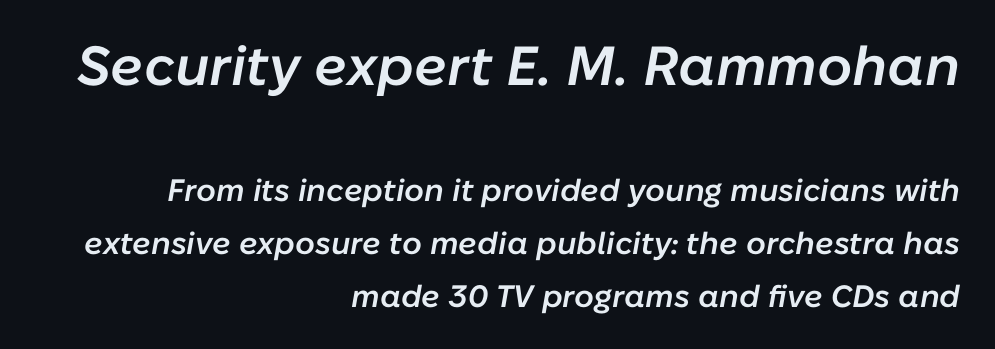
{"italic": "yes", "lean": "right", "slant_degrees": 10, "bold": "semi", "weight": "semibold", "width": "normal", "stroke_contrast": "low", "x_height": "medium", "monospaced": "no", "underline": "no", "align": "right", "line_spacing_ratio": 1.71, "letter_spacing": "normal", "letter_spacing_em": 0.0, "larger_block": "first", "size_ratio": 1.77, "glyph_px": 55}
